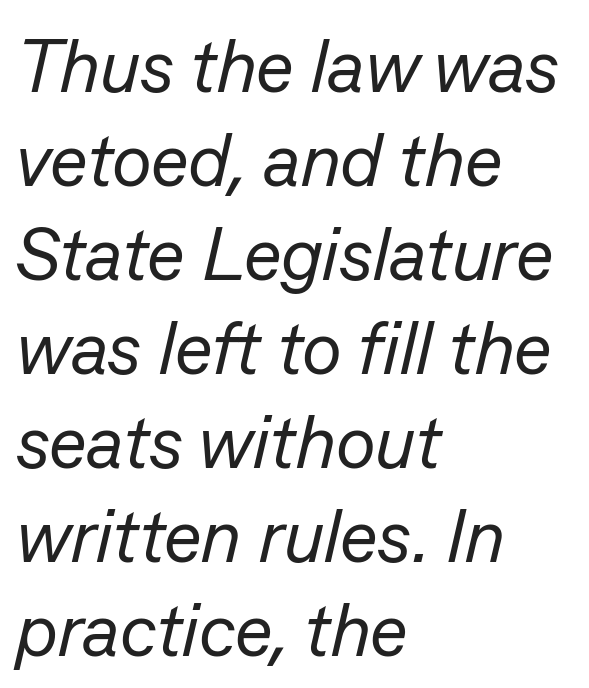
Q: Is the text bold? A: No.
Q: Is the text italic (slanted)? A: Yes, it leans right by about 13 degrees.
Q: Is the text underlined? A: No.
Q: How is the paragraph aligned? A: Left-aligned.
Q: Is the spacing between letters normal or unusually wide? A: Normal.
Q: Is the spacing between lines tight, normal or loose? A: Normal.
Q: Width (condensed, normal, or wide)? A: Normal.
Q: Stroke contrast? A: Low.
Q: x-height? A: Medium.
Q: Monospaced? A: No.
